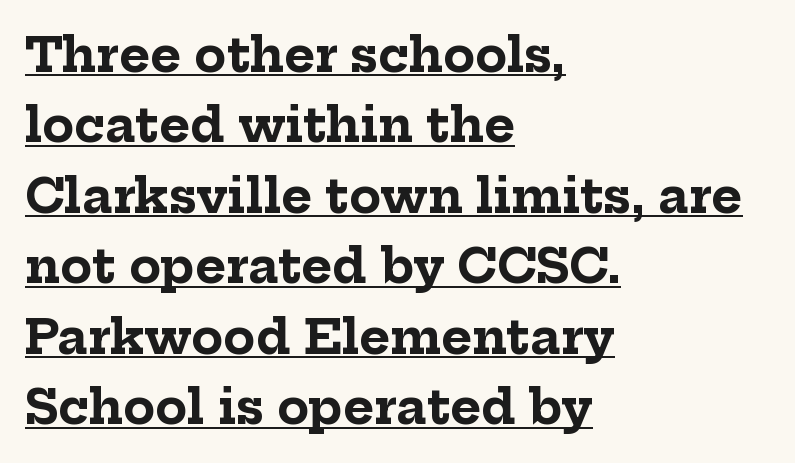
The face used here appears with an underline applied. You could call the tracking neutral — neither tight nor loose. The paragraph has a hard left edge and a soft right edge. Does the weight exceed regular? Yes, all the way to bold. These lines were composed using upright roman letters. Is this a fixed-width face? No — the glyphs have proportional, varying widths.
